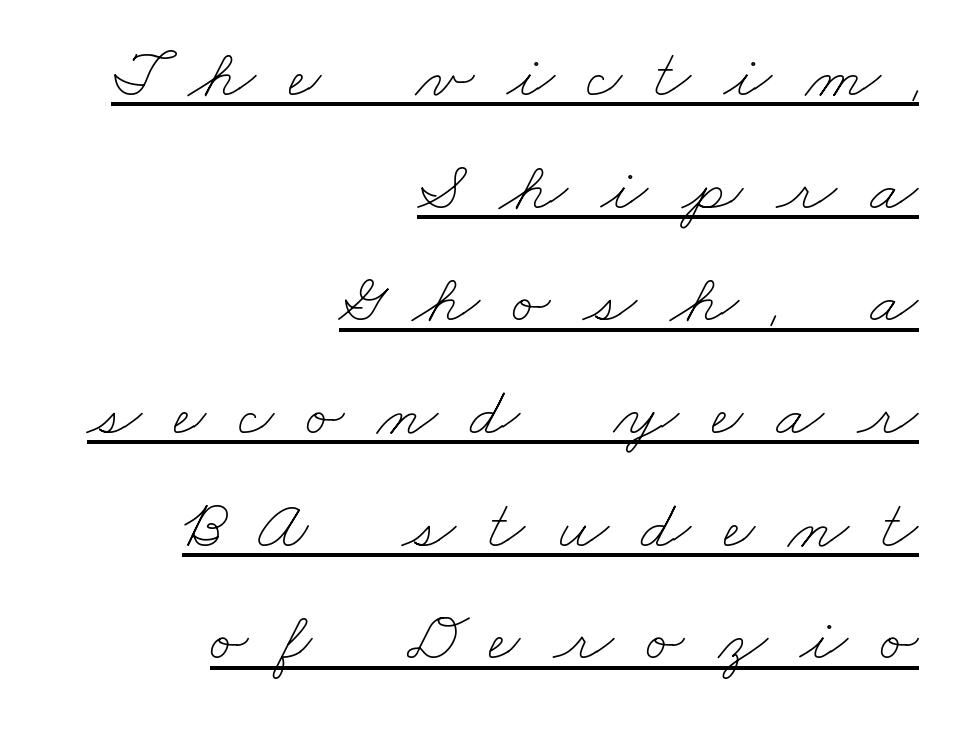
Q: Is the text bold? A: No.
Q: Is the text underlined? A: Yes.
Q: How is the paragraph aligned? A: Right-aligned.
Q: Is the spacing between letters normal or unusually wide? A: Unusually wide.
Q: Is the spacing between lines tight, normal or loose? A: Normal.
Q: Width (condensed, normal, or wide)? A: Wide.
Q: Stroke contrast? A: Low.
Q: x-height? A: Small.
Q: Monospaced? A: No.
